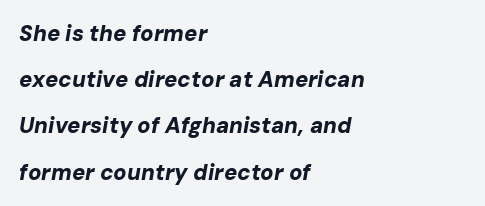
Q: Is the text bold? A: Yes.
Q: Is the text italic (slanted)? A: Yes, it leans right by about 10 degrees.
Q: Is the text underlined? A: No.
Q: How is the paragraph aligned? A: Left-aligned.
Q: Is the spacing between letters normal or unusually wide? A: Normal.
Q: Is the spacing between lines tight, normal or loose? A: Loose.
